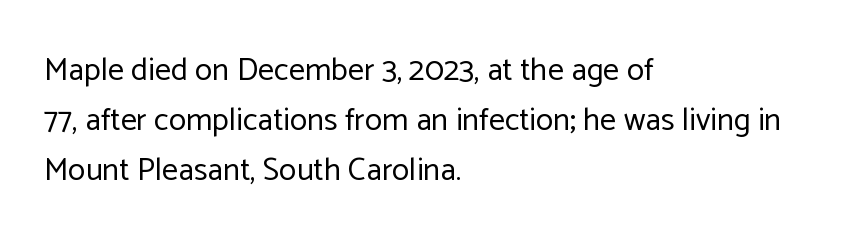
Spacing verdict: proportional, widths tailored to each character. Posture: upright roman. Each word holds together tightly as a unit, with standard inter-letter gaps. Decoration check: the copy has no underline. The typesetting does not lean heavy: it is not bold. The text was rendered using a sans face with plain stroke endings.
